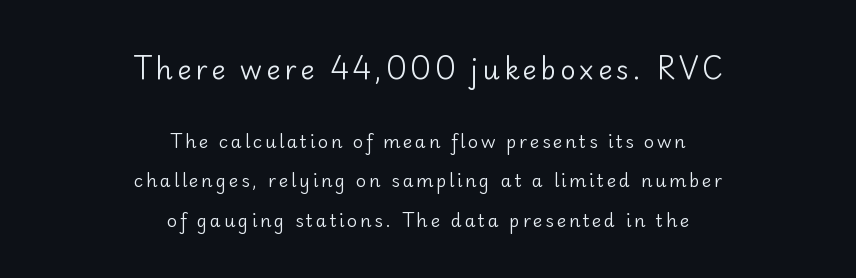
{"italic": "no", "bold": "no", "underline": "no", "align": "center", "line_spacing": "loose", "line_spacing_ratio": 2.19, "larger_block": "first", "size_ratio": 1.5, "glyph_px": 27}
